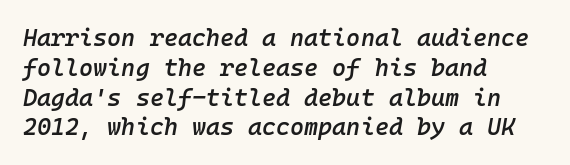
{"italic": "yes", "lean": "right", "slant_degrees": 10, "bold": "semi", "underline": "no", "align": "left", "line_spacing_ratio": 1.24, "letter_spacing": "normal", "letter_spacing_em": 0.0, "glyph_px": 24}
